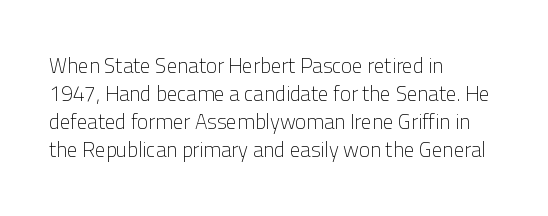
Q: Is the text bold? A: No.
Q: Is the text italic (slanted)? A: No, it is upright.
Q: Is the text underlined? A: No.
Q: How is the paragraph aligned? A: Left-aligned.
Q: Is the spacing between letters normal or unusually wide? A: Normal.
Q: Is the spacing between lines tight, normal or loose? A: Normal.
